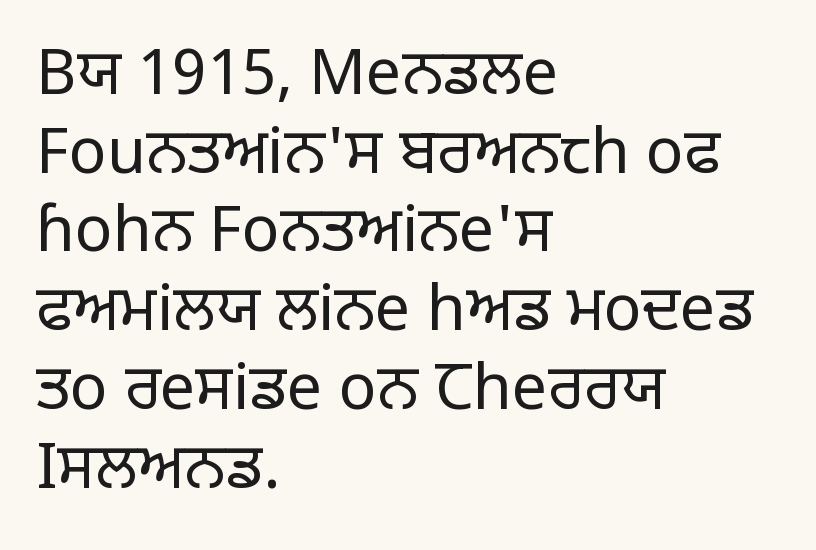
No letter is thick-stroked: the sample isn't bold. Is this a fixed-width face? No — the glyphs have proportional, varying widths. The rows are spaced the way most documents space them. These lines keep a tight, regular rhythm from letter to letter.
